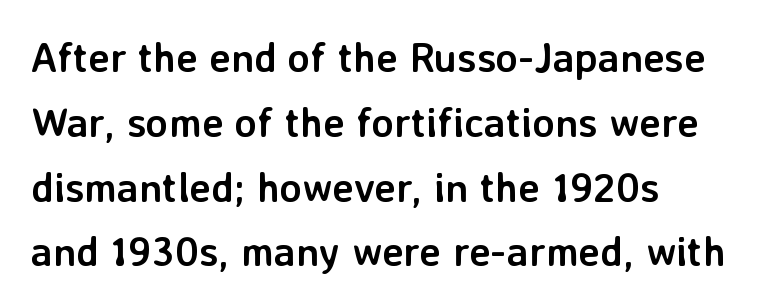
Q: Is the text bold? A: Yes.
Q: Is the text italic (slanted)? A: No, it is upright.
Q: Is the typeface a serif or a sans-serif typeface? A: Sans-serif.
Q: Is the text underlined? A: No.
Q: How is the paragraph aligned? A: Left-aligned.
Q: Is the spacing between letters normal or unusually wide? A: Normal.
Q: Is the spacing between lines tight, normal or loose? A: Normal.
Q: Width (condensed, normal, or wide)? A: Normal.
Q: Stroke contrast? A: Low.
Q: x-height? A: Medium.
Q: Monospaced? A: No.
